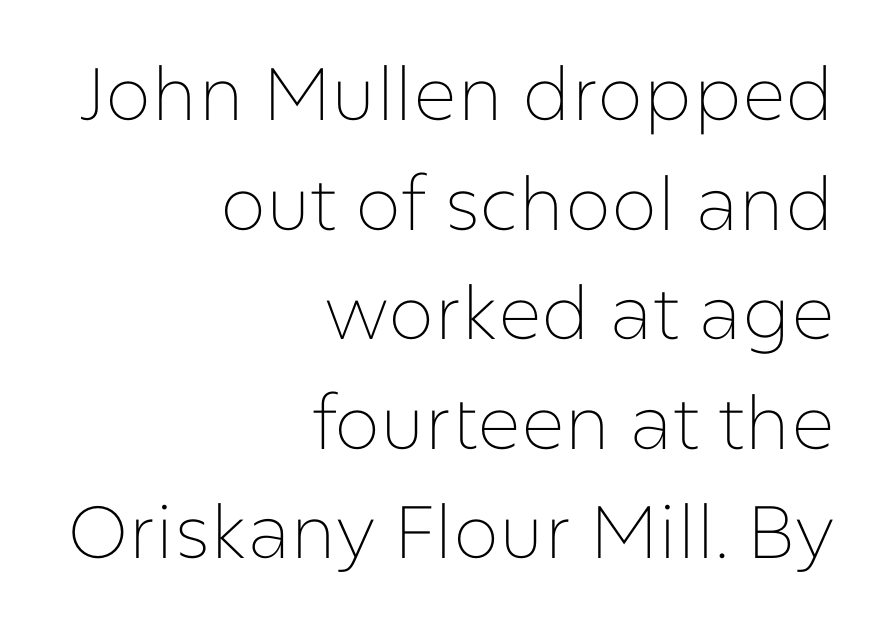
{"serif": "no", "italic": "no", "bold": "no", "weight": "thin", "width": "normal", "stroke_contrast": "low", "x_height": "medium", "monospaced": "no", "underline": "no", "align": "right", "line_spacing": "normal", "line_spacing_ratio": 1.48, "letter_spacing": "normal", "letter_spacing_em": 0.0, "glyph_px": 74}
